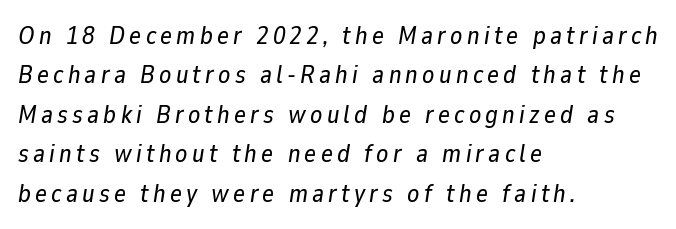
If you drew a ruler down the left edge, every line would touch it. The block of text has a typical density, with ordinary space between rows. The baseline area is clear. The lettering tilts uniformly, giving the passage an italic look.
